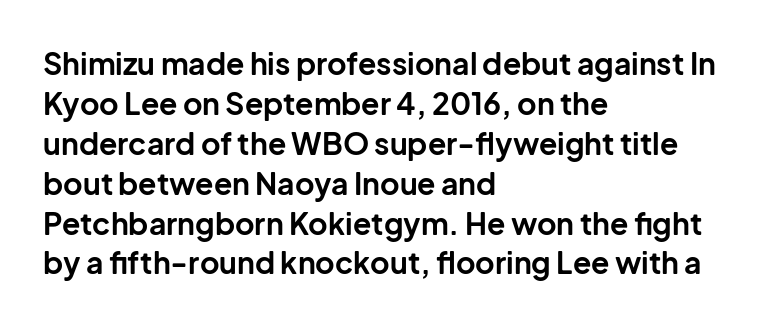
The image shows 30 px bold sans-serif type, upright; set left-aligned, normal line spacing (1.33x), normal letter spacing, not underlined; low stroke contrast and a medium x-height.
